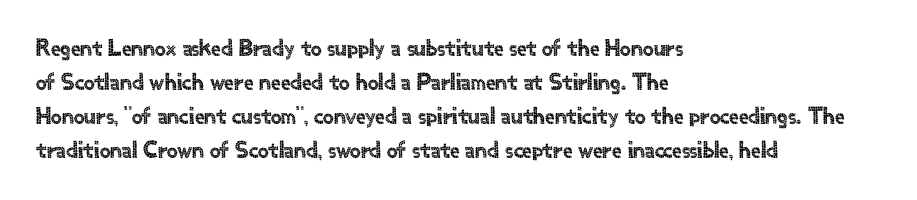
{"italic": "no", "underline": "no", "align": "left", "line_spacing": "normal", "line_spacing_ratio": 1.42, "letter_spacing": "normal", "letter_spacing_em": 0.0, "glyph_px": 24}
